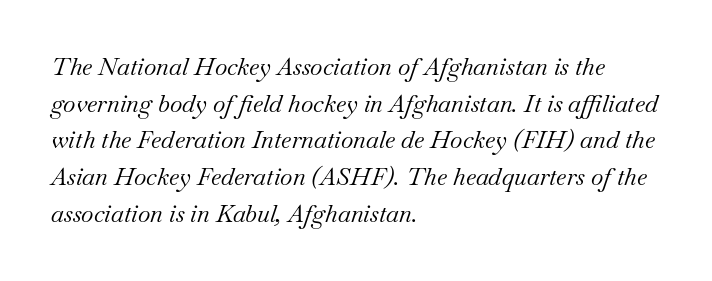
The image shows 24 px text type, italic (leaning right); set left-aligned, normal line spacing (1.53x), normal letter spacing, not underlined.
